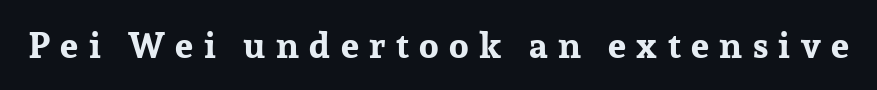
You could only call the tracking loose — the letters float apart. The area under the type is left untouched. The font is running at its bold setting. Every stem runs plumb, perpendicular to the baseline.
